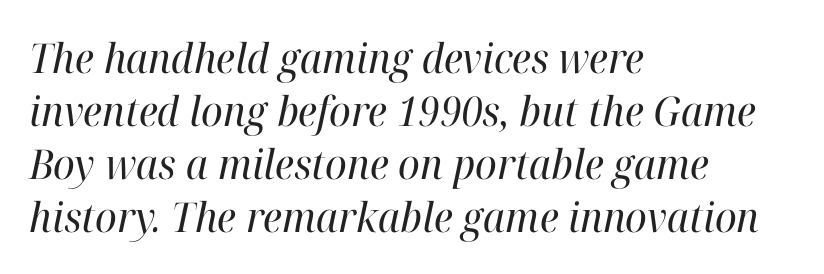
Quick note: italic. Caption: multi-line text, flush left, ragged right. Each letter keeps its own natural width here, so spacing adapts to shape. Is the letter spacing exaggerated? No — it looks like the ordinary default. Type without underlining. Reading down the column, the eye jumps a familiar distance to each next line.
